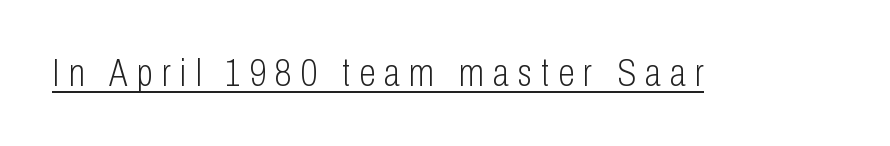
Q: Is the text bold? A: No.
Q: Is the text italic (slanted)? A: No, it is upright.
Q: Is the typeface a serif or a sans-serif typeface? A: Sans-serif.
Q: Is the text underlined? A: Yes.
Q: Is the spacing between letters normal or unusually wide? A: Unusually wide.
Q: Width (condensed, normal, or wide)? A: Condensed.
Q: Stroke contrast? A: Low.
Q: x-height? A: Medium.
Q: Monospaced? A: No.
